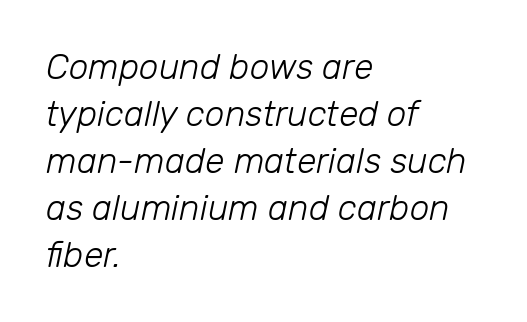
{"italic": "yes", "lean": "right", "slant_degrees": 12, "bold": "no", "weight": "light", "width": "normal", "stroke_contrast": "low", "x_height": "medium", "monospaced": "no", "underline": "no", "align": "left", "line_spacing": "normal", "line_spacing_ratio": 1.34, "letter_spacing": "normal", "letter_spacing_em": 0.0, "glyph_px": 35}
